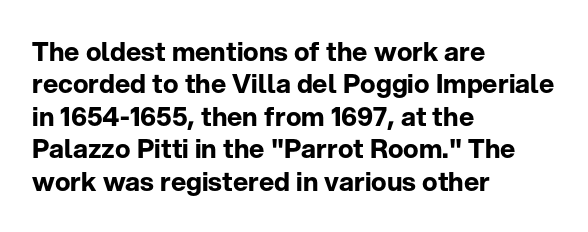
{"italic": "no", "bold": "yes", "underline": "no", "align": "left", "line_spacing": "normal", "line_spacing_ratio": 1.25, "letter_spacing": "normal", "letter_spacing_em": 0.0, "glyph_px": 26}
